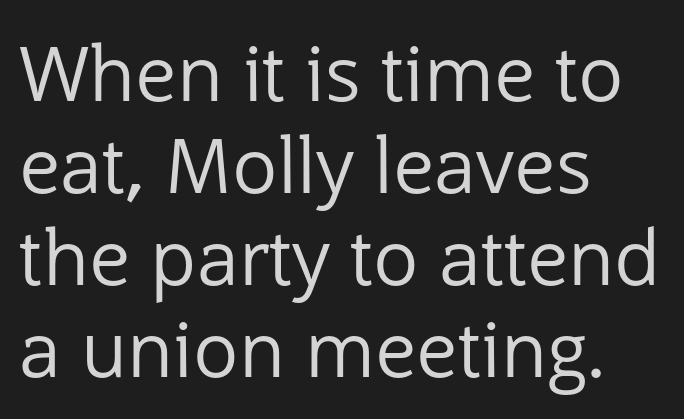
Q: Is the text bold? A: No.
Q: Is the text italic (slanted)? A: No, it is upright.
Q: Is the typeface a serif or a sans-serif typeface? A: Sans-serif.
Q: Is the text underlined? A: No.
Q: How is the paragraph aligned? A: Left-aligned.
Q: Is the spacing between letters normal or unusually wide? A: Normal.
Q: Width (condensed, normal, or wide)? A: Normal.
Q: Stroke contrast? A: Low.
Q: x-height? A: Medium.
Q: Monospaced? A: No.
